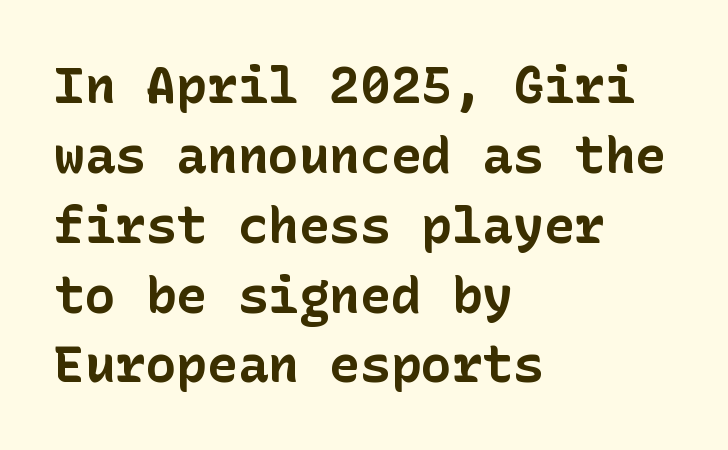
Q: Is the text bold? A: Yes.
Q: Is the text italic (slanted)? A: No, it is upright.
Q: Is the typeface a serif or a sans-serif typeface? A: Sans-serif.
Q: Is the text underlined? A: No.
Q: How is the paragraph aligned? A: Left-aligned.
Q: Is the spacing between letters normal or unusually wide? A: Normal.
Q: Is the spacing between lines tight, normal or loose? A: Normal.
Q: Width (condensed, normal, or wide)? A: Normal.
Q: Stroke contrast? A: Low.
Q: x-height? A: Medium.
